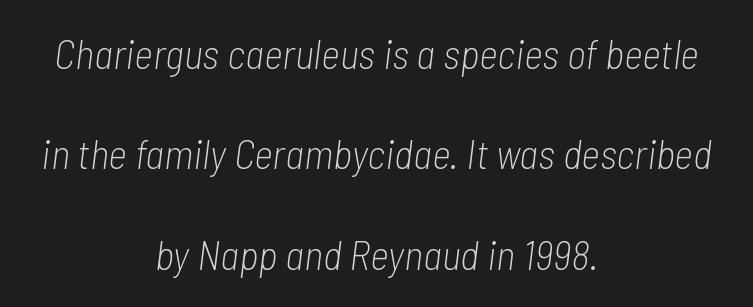
The image shows 41 px light, condensed type, italic (leaning right); set centered, loose line spacing (2.45x), normal letter spacing, not underlined; low stroke contrast and a medium x-height.
